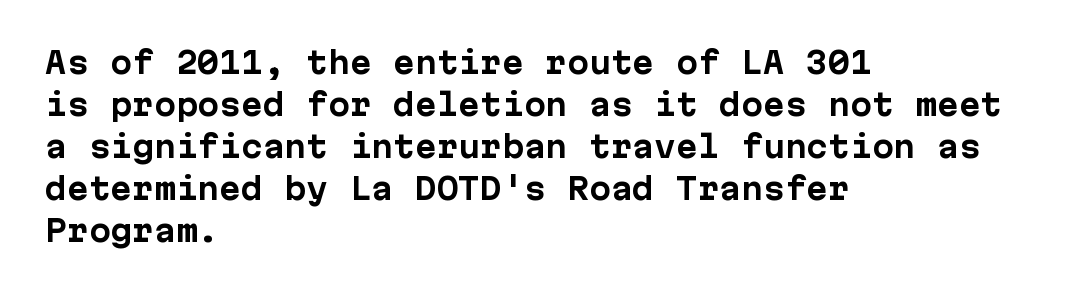
The image shows 29 px bold sans-serif type, upright; set left-aligned, normal line spacing (1.45x), normal letter spacing, not underlined; low stroke contrast and a medium x-height.
